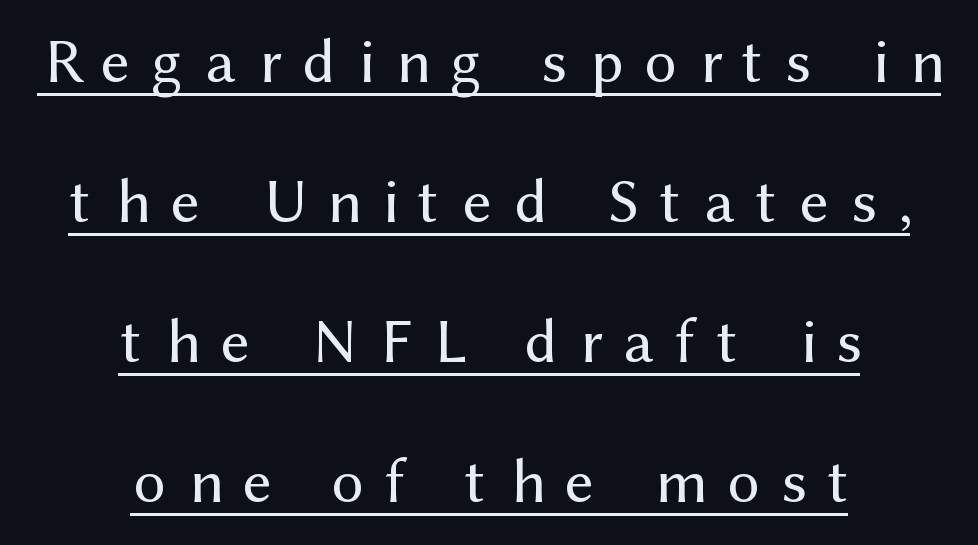
The image shows 64 px regular-weight sans-serif type, upright; set centered, loose line spacing (2.19x), unusually wide letter spacing (+0.34 em), underlined; medium stroke contrast and a medium x-height.
